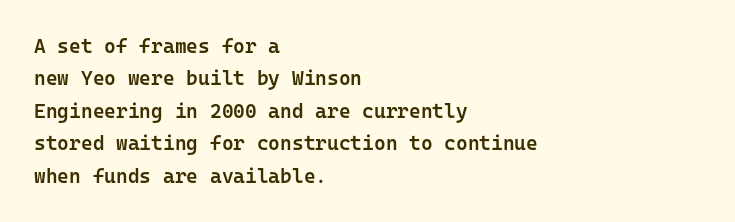
Q: Is the text bold? A: Semi-bold.
Q: Is the text italic (slanted)? A: No, it is upright.
Q: Is the text underlined? A: No.
Q: How is the paragraph aligned? A: Left-aligned.
Q: Is the spacing between letters normal or unusually wide? A: Normal.
Q: Is the spacing between lines tight, normal or loose? A: Normal.
